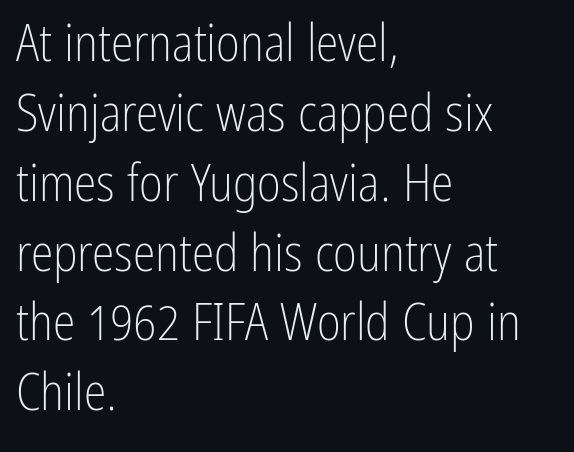
{"serif": "no", "italic": "no", "bold": "no", "weight": "light", "width": "condensed", "stroke_contrast": "low", "x_height": "medium", "monospaced": "no", "underline": "no", "align": "left", "line_spacing": "normal", "line_spacing_ratio": 1.37, "letter_spacing": "normal", "letter_spacing_em": 0.0, "glyph_px": 51}
